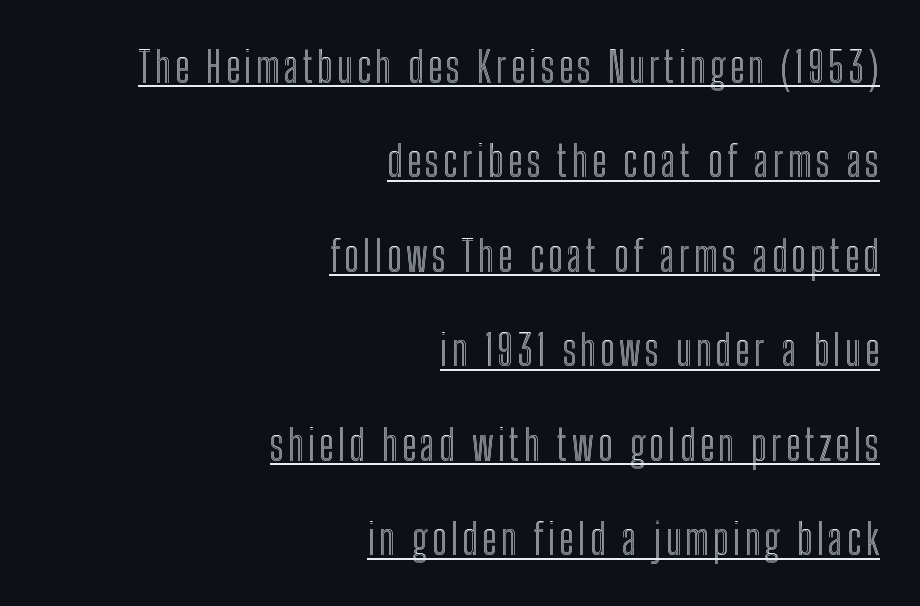
The image shows 42 px condensed type, upright; set right-aligned, loose line spacing (2.25x), underlined; a medium x-height.
